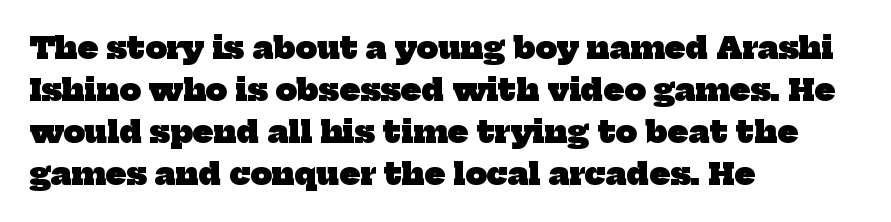
The sample has been set heavy, in full bold. Stroke terminals: seriffed. Do the characters align in a grid? No, the font is proportional. Notice how the passage keeps a crisp vertical edge on the left only.
